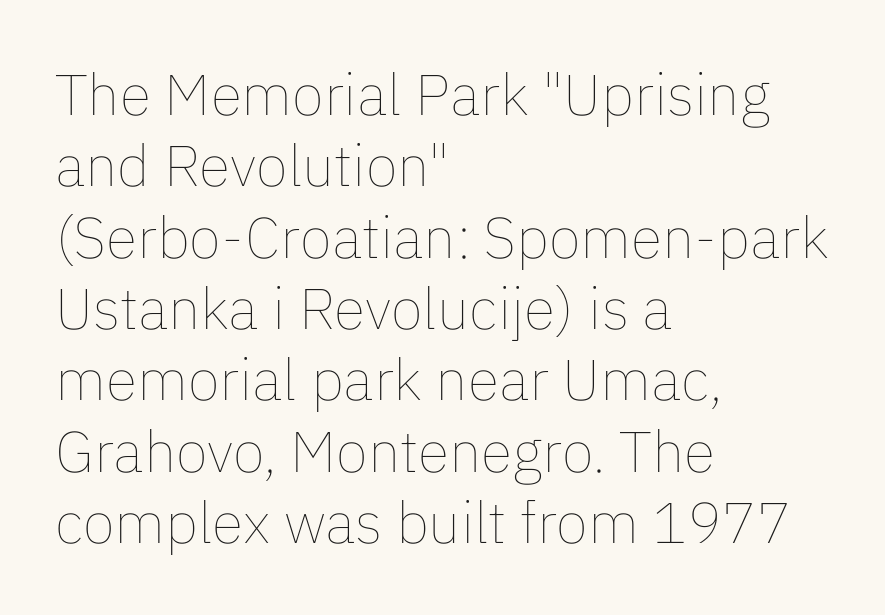
These lines are set flush left with a ragged right edge. The specimen reads as upright at a glance. Descender tails drop into unmarked territory. A light-to-regular cut is what we see here.
